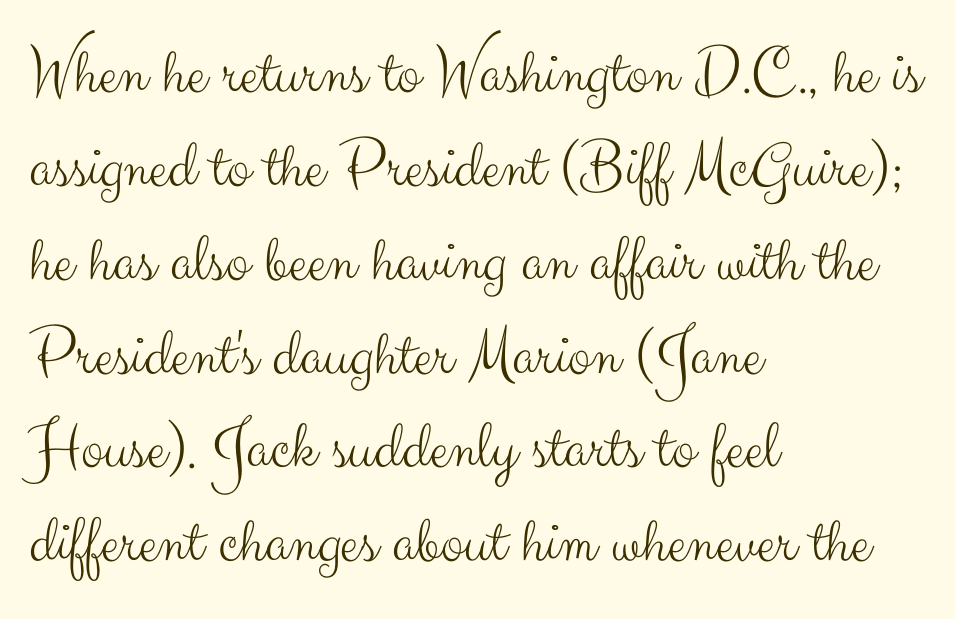
Q: Is the text bold? A: No.
Q: Is the text italic (slanted)? A: Yes.
Q: Is the typeface a serif or a sans-serif typeface? A: Sans-serif.
Q: Is the text underlined? A: No.
Q: How is the paragraph aligned? A: Left-aligned.
Q: Is the spacing between letters normal or unusually wide? A: Normal.
Q: Is the spacing between lines tight, normal or loose? A: Normal.
Q: Width (condensed, normal, or wide)? A: Normal.
Q: Stroke contrast? A: Medium.
Q: x-height? A: Small.
Q: Monospaced? A: No.
